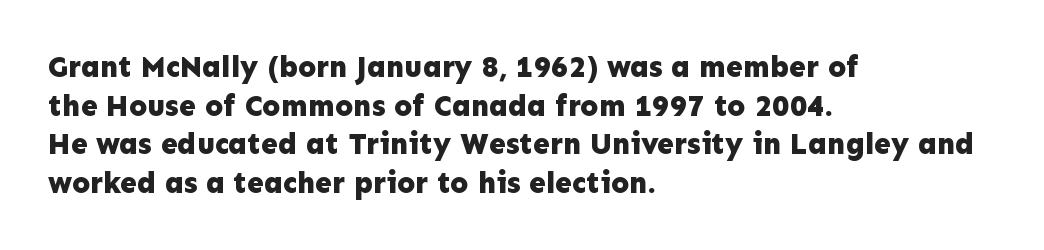
Q: Is the text bold? A: Yes.
Q: Is the text italic (slanted)? A: No, it is upright.
Q: Is the typeface a serif or a sans-serif typeface? A: Sans-serif.
Q: Is the text underlined? A: No.
Q: How is the paragraph aligned? A: Left-aligned.
Q: Is the spacing between letters normal or unusually wide? A: Normal.
Q: Is the spacing between lines tight, normal or loose? A: Normal.
Q: Width (condensed, normal, or wide)? A: Normal.
Q: Stroke contrast? A: Low.
Q: x-height? A: Medium.
Q: Monospaced? A: No.
